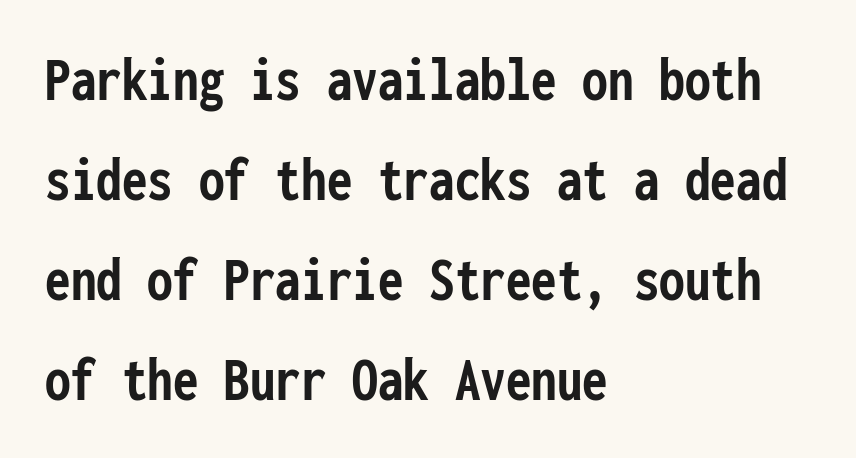
Chunky letters — that's bold for sure. Note the uniform advance width — an 'i' takes as much space as an 'm'. The rows are spaced the way most documents space them. The axis of the letterforms is exactly vertical.
